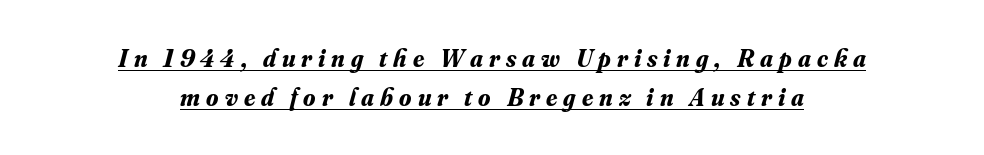
Which margin do the lines hug? Neither — every line sits in the middle. The lines sit at an ordinary, default distance from one another. This rendering widens character spacing well past its baseline value. The characters look thick and weighty, a clear bold. A typographer would call this underscored text. Slanted lettering throughout.
